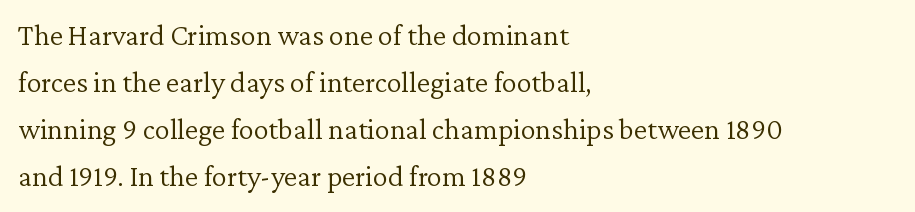
The image shows 30 px light serif type, upright; set left-aligned, normal line spacing (1.57x), normal letter spacing, not underlined; low stroke contrast and a medium x-height.
